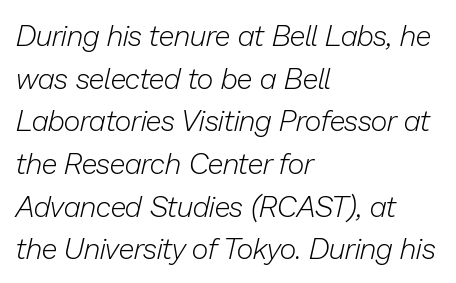
{"italic": "yes", "lean": "right", "slant_degrees": 13, "bold": "no", "weight": "light", "width": "normal", "stroke_contrast": "low", "x_height": "medium", "monospaced": "no", "underline": "no", "align": "left", "line_spacing": "normal", "line_spacing_ratio": 1.47, "letter_spacing": "normal", "letter_spacing_em": 0.0, "glyph_px": 29}
